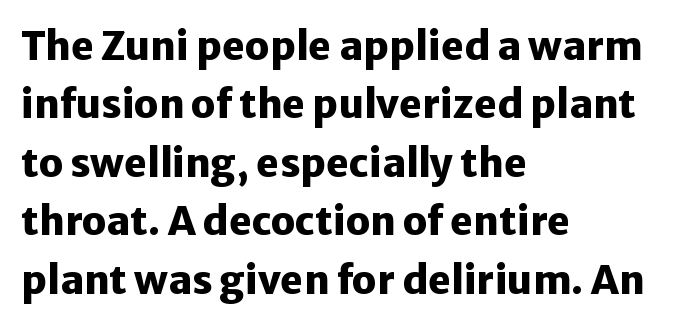
Q: Is the text bold? A: Yes.
Q: Is the text italic (slanted)? A: No, it is upright.
Q: Is the typeface a serif or a sans-serif typeface? A: Sans-serif.
Q: Is the text underlined? A: No.
Q: How is the paragraph aligned? A: Left-aligned.
Q: Is the spacing between letters normal or unusually wide? A: Normal.
Q: Is the spacing between lines tight, normal or loose? A: Normal.
Q: Width (condensed, normal, or wide)? A: Normal.
Q: Stroke contrast? A: Low.
Q: x-height? A: Medium.
Q: Monospaced? A: No.
